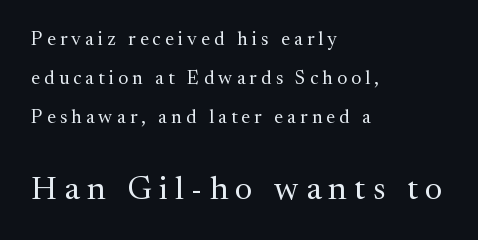
{"serif": "yes", "italic": "no", "bold": "no", "weight": "regular", "width": "normal", "stroke_contrast": "medium", "x_height": "medium", "monospaced": "no", "underline": "no", "align": "left", "line_spacing": "loose", "line_spacing_ratio": 2.05, "letter_spacing": "wide", "letter_spacing_em": 0.22, "larger_block": "second", "size_ratio": 1.74, "glyph_px": 33}
